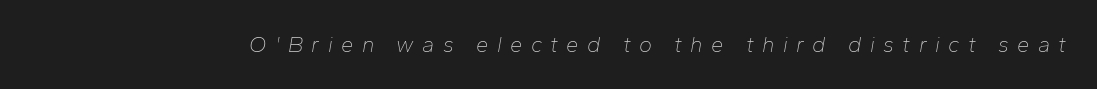
Q: Is the text bold? A: No.
Q: Is the text italic (slanted)? A: Yes, it leans right by about 10 degrees.
Q: Is the text underlined? A: No.
Q: Is the spacing between letters normal or unusually wide? A: Unusually wide.
